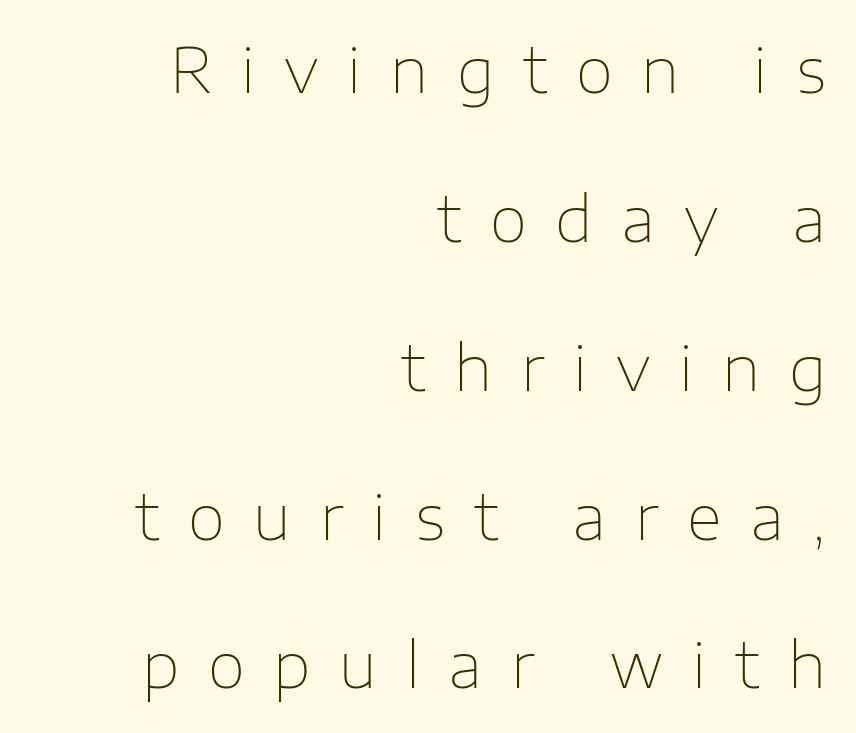
Q: Is the text bold? A: No.
Q: Is the text italic (slanted)? A: No, it is upright.
Q: Is the typeface a serif or a sans-serif typeface? A: Sans-serif.
Q: Is the text underlined? A: No.
Q: How is the paragraph aligned? A: Right-aligned.
Q: Is the spacing between letters normal or unusually wide? A: Unusually wide.
Q: Is the spacing between lines tight, normal or loose? A: Loose.
Q: Width (condensed, normal, or wide)? A: Normal.
Q: Stroke contrast? A: Low.
Q: x-height? A: Medium.
Q: Monospaced? A: No.
